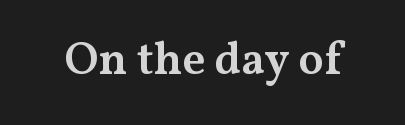
Q: Is the text bold? A: Semi-bold.
Q: Is the text italic (slanted)? A: No, it is upright.
Q: Is the typeface a serif or a sans-serif typeface? A: Serif.
Q: Is the text underlined? A: No.
Q: Is the spacing between letters normal or unusually wide? A: Normal.
Q: Width (condensed, normal, or wide)? A: Wide.
Q: Stroke contrast? A: Medium.
Q: x-height? A: Medium.
Q: Monospaced? A: No.
